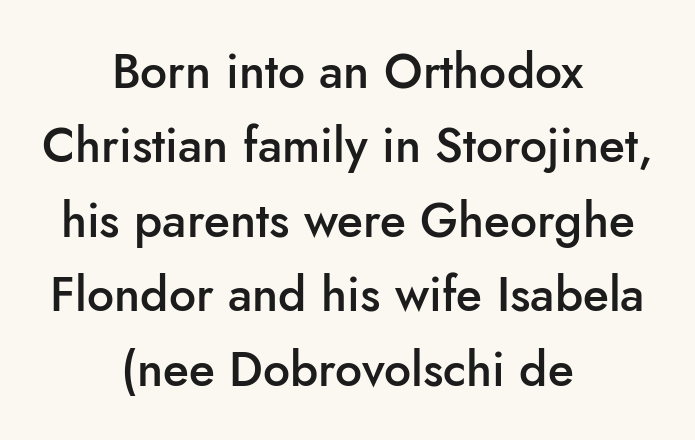
{"serif": "no", "italic": "no", "bold": "semi", "weight": "semibold", "width": "normal", "stroke_contrast": "low", "x_height": "small", "monospaced": "no", "underline": "no", "align": "center", "line_spacing": "normal", "line_spacing_ratio": 1.55, "letter_spacing": "normal", "letter_spacing_em": 0.0, "glyph_px": 48}
